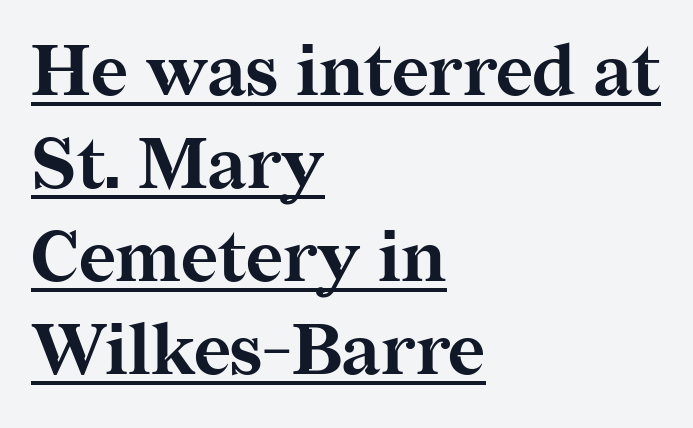
Q: Is the text bold? A: Yes.
Q: Is the text italic (slanted)? A: No, it is upright.
Q: Is the typeface a serif or a sans-serif typeface? A: Serif.
Q: Is the text underlined? A: Yes.
Q: How is the paragraph aligned? A: Left-aligned.
Q: Is the spacing between letters normal or unusually wide? A: Normal.
Q: Is the spacing between lines tight, normal or loose? A: Normal.
Q: Width (condensed, normal, or wide)? A: Normal.
Q: Stroke contrast? A: Medium.
Q: x-height? A: Medium.
Q: Monospaced? A: No.
